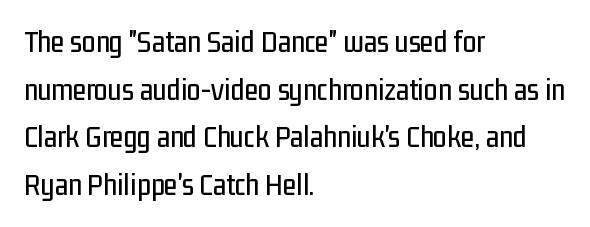
Q: Is the text italic (slanted)? A: No, it is upright.
Q: Is the typeface a serif or a sans-serif typeface? A: Sans-serif.
Q: Is the text underlined? A: No.
Q: How is the paragraph aligned? A: Left-aligned.
Q: Is the spacing between letters normal or unusually wide? A: Normal.
Q: Is the spacing between lines tight, normal or loose? A: Normal.
Q: Width (condensed, normal, or wide)? A: Condensed.
Q: Stroke contrast? A: Low.
Q: x-height? A: Medium.
Q: Monospaced? A: No.
